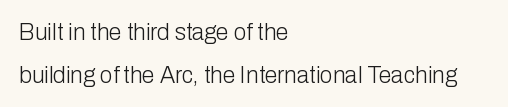
Q: Is the text bold? A: No.
Q: Is the text italic (slanted)? A: No, it is upright.
Q: Is the text underlined? A: No.
Q: How is the paragraph aligned? A: Left-aligned.
Q: Is the spacing between letters normal or unusually wide? A: Normal.
